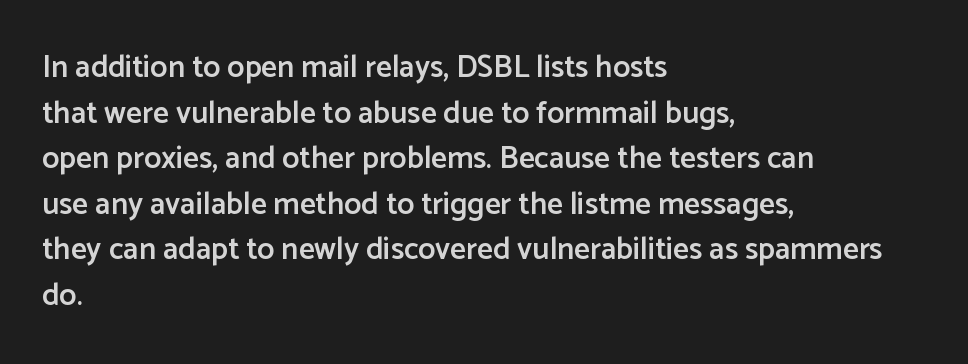
{"serif": "no", "italic": "no", "bold": "semi", "weight": "semibold", "width": "normal", "stroke_contrast": "low", "x_height": "medium", "monospaced": "no", "underline": "no", "align": "left", "line_spacing": "normal", "line_spacing_ratio": 1.47, "letter_spacing": "normal", "letter_spacing_em": 0.0, "glyph_px": 31}
